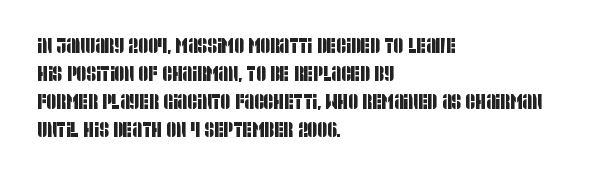
Q: Is the text underlined? A: No.
Q: How is the paragraph aligned? A: Left-aligned.
Q: Is the spacing between letters normal or unusually wide? A: Normal.
Q: Is the spacing between lines tight, normal or loose? A: Normal.
